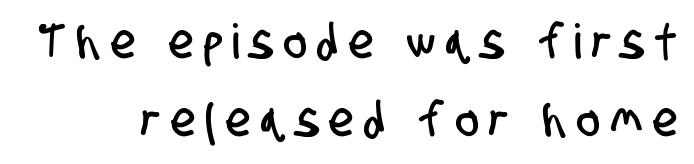
The image shows 48 px condensed sans-serif type; set normal line spacing (1.63x), unusually wide letter spacing (+0.24 em), not underlined; low stroke contrast and a large x-height.
